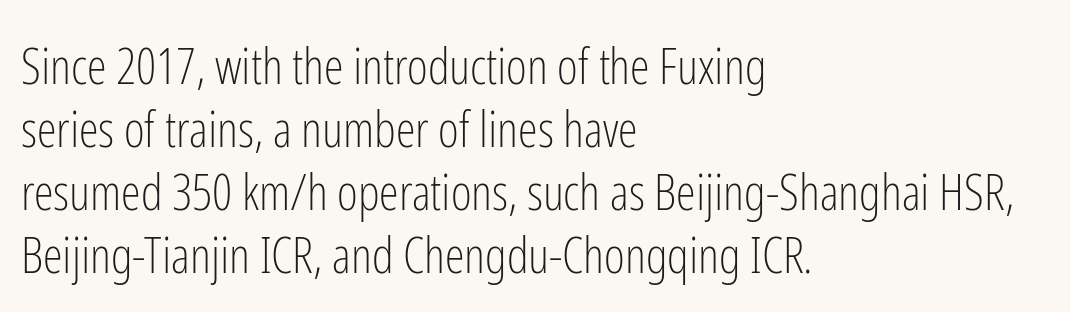
{"serif": "no", "italic": "no", "bold": "no", "weight": "light", "width": "condensed", "stroke_contrast": "low", "x_height": "medium", "monospaced": "no", "underline": "no", "align": "left", "line_spacing": "normal", "line_spacing_ratio": 1.26, "letter_spacing": "normal", "letter_spacing_em": 0.0, "glyph_px": 50}
